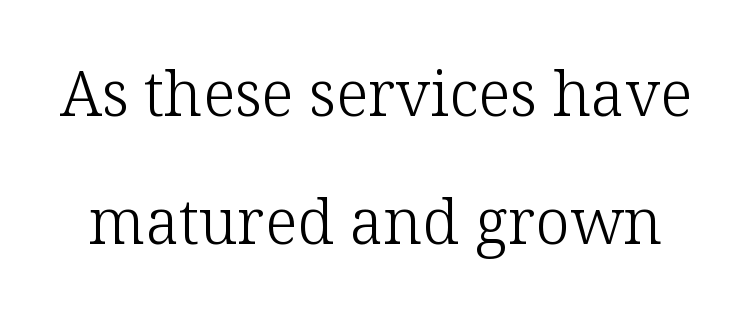
The image shows 62 px light serif type, upright; set loose line spacing (2.07x), normal letter spacing, not underlined; low stroke contrast and a medium x-height.
